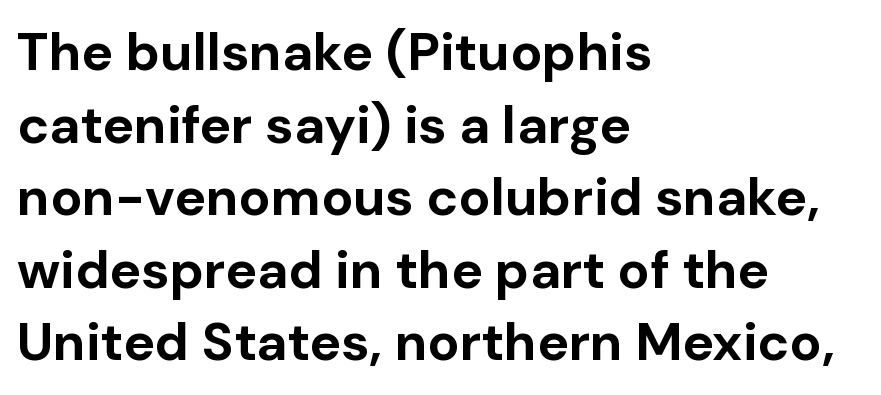
{"serif": "no", "italic": "no", "bold": "yes", "weight": "bold", "width": "normal", "stroke_contrast": "low", "x_height": "medium", "monospaced": "no", "underline": "no", "align": "left", "line_spacing": "normal", "line_spacing_ratio": 1.37, "letter_spacing": "normal", "letter_spacing_em": 0.0, "glyph_px": 53}
